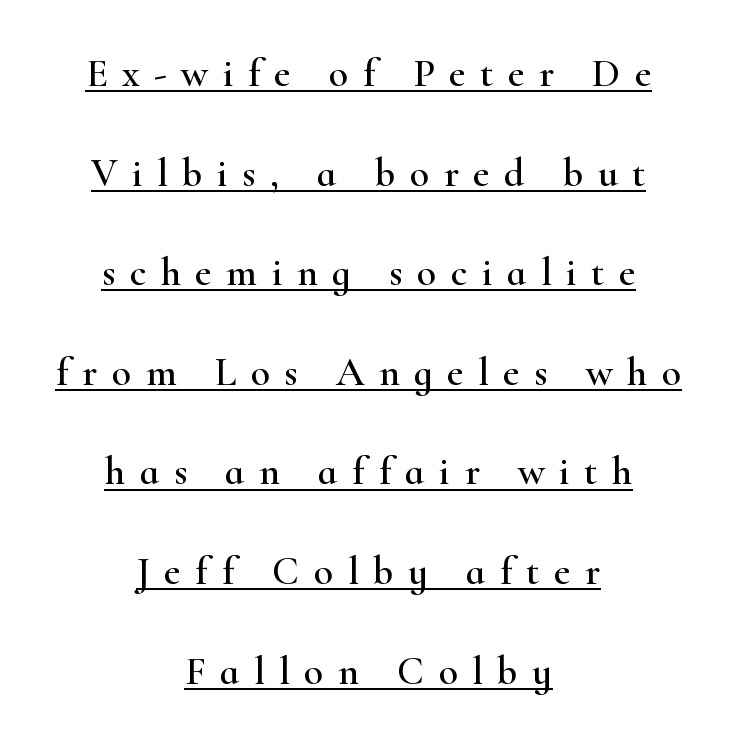
Style check: upright. Do the characters align in a grid? No, the font is proportional. The text was rendered using a seriffed face with decorative stroke endings. Glyph-to-glyph distance is far greater than everyday printed text. Students, observe: this is what heavily led, spacious text looks like.
